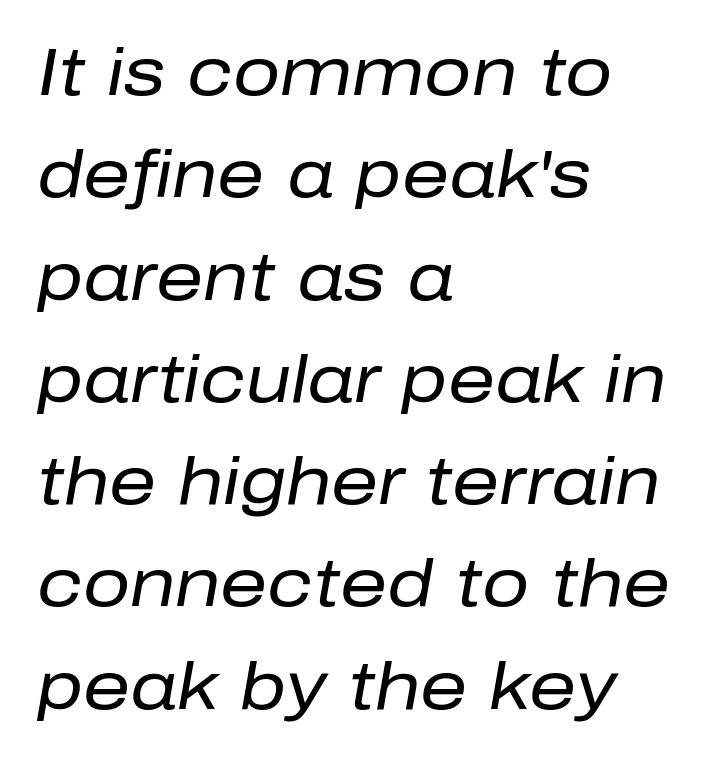
Q: Is the text bold? A: No.
Q: Is the text italic (slanted)? A: Yes, it leans right by about 10 degrees.
Q: Is the text underlined? A: No.
Q: How is the paragraph aligned? A: Left-aligned.
Q: Is the spacing between letters normal or unusually wide? A: Normal.
Q: Is the spacing between lines tight, normal or loose? A: Normal.
Q: Width (condensed, normal, or wide)? A: Normal.
Q: Stroke contrast? A: Low.
Q: x-height? A: Medium.
Q: Monospaced? A: No.
